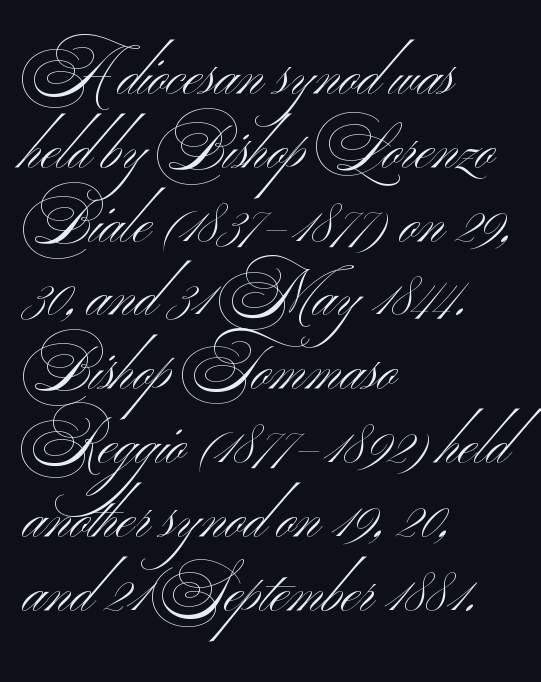
There is no visible air inserted between adjacent glyphs. The letters advance in unequal steps, a hallmark of proportional type. Any mark beneath the type? The region is blank. To sum up the face: it is a sans, with no serifs. Caption: multi-line text, flush left, ragged right. Is the type heavy? It reads as light-to-regular instead.
